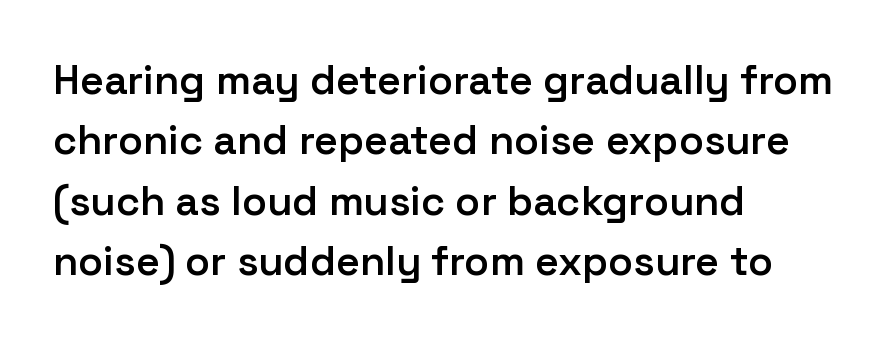
The image shows 41 px semibold sans-serif type, upright; set left-aligned, normal line spacing (1.47x), normal letter spacing, not underlined; low stroke contrast and a medium x-height.
